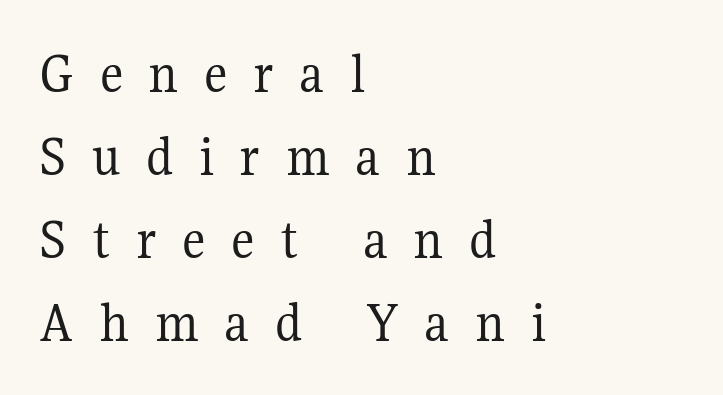
The image shows 58 px regular-weight serif type, upright; set left-aligned, normal line spacing (1.43x), unusually wide letter spacing (+0.44 em), not underlined; medium stroke contrast and a medium x-height.
